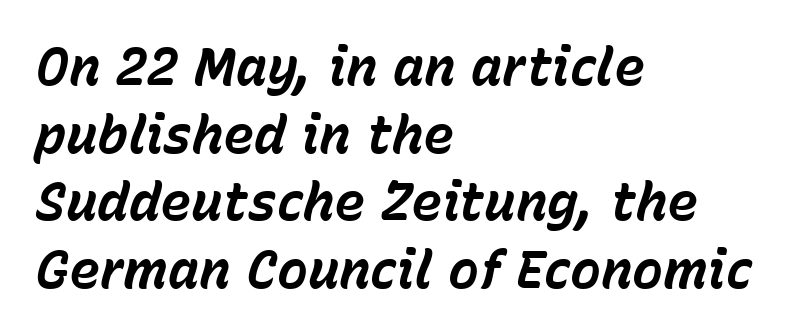
No extra tracking has been applied to these lines. The rows are spaced the way most documents space them. Rule under the text: the space is simply empty. These lines carry a lot of weight — the face is fully bold.
